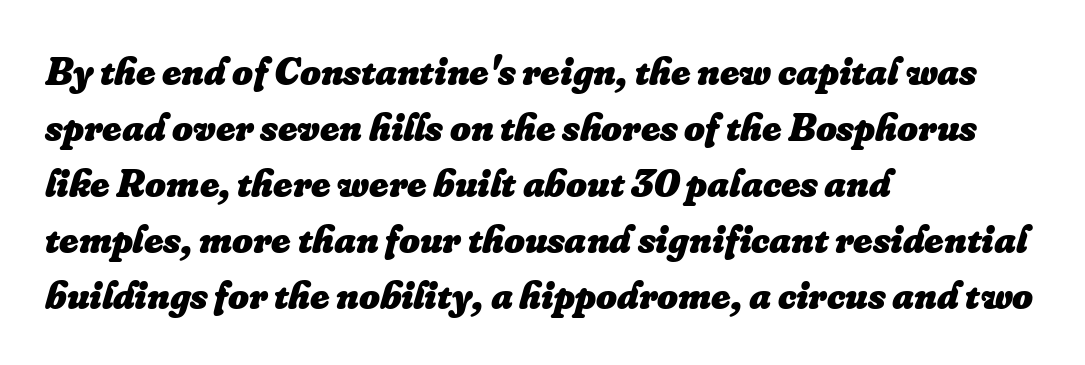
{"italic": "yes", "lean": "right", "slant_degrees": 16, "bold": "yes", "weight": "heavy", "width": "normal", "stroke_contrast": "low", "x_height": "small", "monospaced": "no", "underline": "no", "align": "left", "line_spacing": "normal", "line_spacing_ratio": 1.4, "letter_spacing": "normal", "letter_spacing_em": 0.0, "glyph_px": 40}
